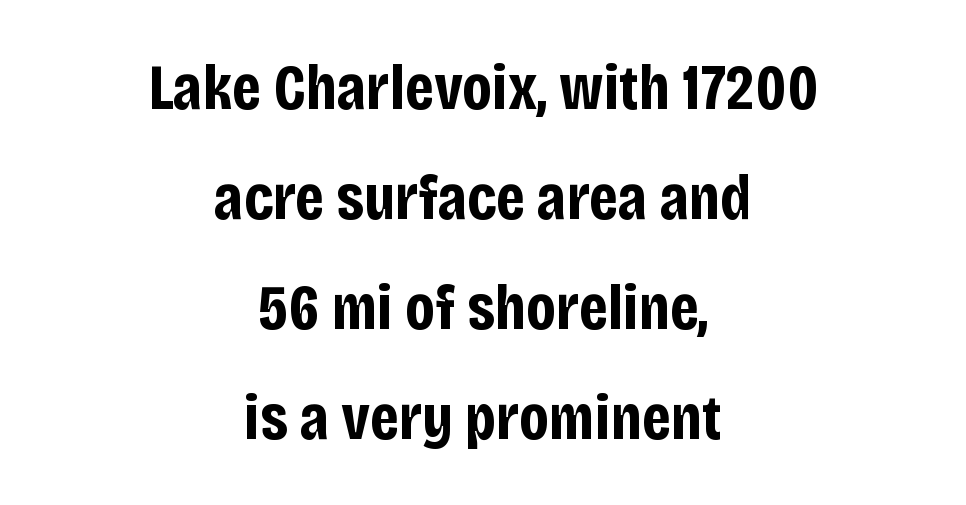
Q: Is the text bold? A: Yes.
Q: Is the text italic (slanted)? A: No, it is upright.
Q: Is the typeface a serif or a sans-serif typeface? A: Sans-serif.
Q: Is the text underlined? A: No.
Q: How is the paragraph aligned? A: Centered.
Q: Is the spacing between letters normal or unusually wide? A: Normal.
Q: Is the spacing between lines tight, normal or loose? A: Normal.
Q: Width (condensed, normal, or wide)? A: Condensed.
Q: Stroke contrast? A: Low.
Q: x-height? A: Large.
Q: Monospaced? A: No.
